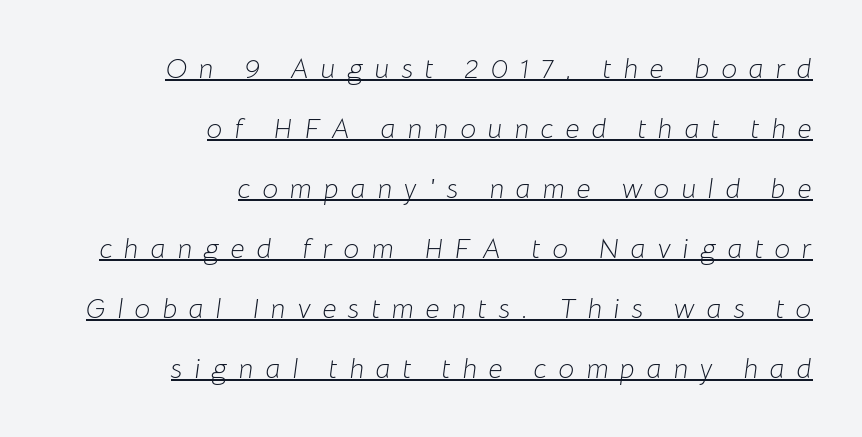
The image shows 28 px light type, italic (leaning right); set right-aligned, loose line spacing (2.14x), unusually wide letter spacing (+0.42 em), underlined; low stroke contrast and a medium x-height.
